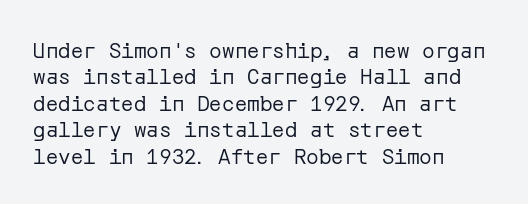
Q: Is the text bold? A: No.
Q: Is the text italic (slanted)? A: No, it is upright.
Q: Is the text underlined? A: No.
Q: How is the paragraph aligned? A: Left-aligned.
Q: Is the spacing between letters normal or unusually wide? A: Normal.
Q: Is the spacing between lines tight, normal or loose? A: Normal.
